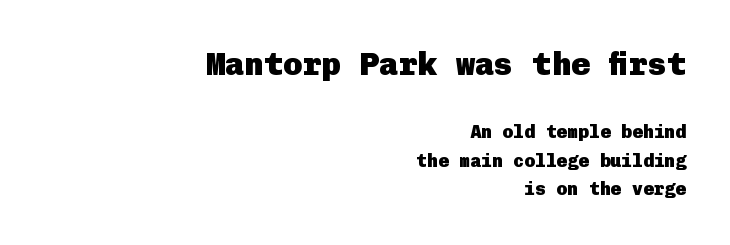
Which of the two is more prominent by size? The first, at the top. Casual observation: everything's shoved over to the right. Classification — sans serif. Italic: no, the glyphs are upright roman. The letterforms sit shoulder to shoulder at normal distance.
